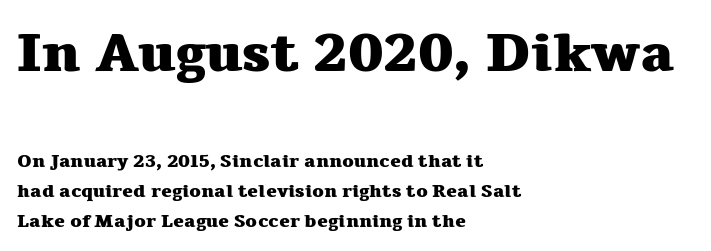
{"serif": "yes", "italic": "no", "bold": "yes", "weight": "heavy", "width": "wide", "stroke_contrast": "medium", "x_height": "medium", "monospaced": "no", "underline": "no", "align": "left", "line_spacing": "normal", "line_spacing_ratio": 1.65, "letter_spacing": "normal", "letter_spacing_em": 0.0, "larger_block": "first", "size_ratio": 3.0, "glyph_px": 54}
